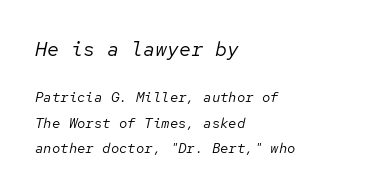
{"italic": "yes", "lean": "right", "slant_degrees": 12, "bold": "no", "underline": "no", "align": "left", "line_spacing_ratio": 1.81, "letter_spacing": "normal", "letter_spacing_em": 0.0, "larger_block": "first", "size_ratio": 1.43, "glyph_px": 20}
